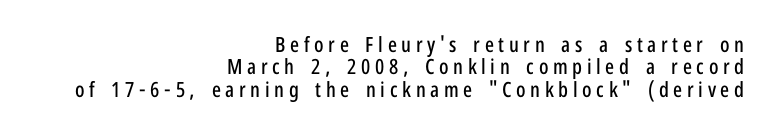
Q: Is the text italic (slanted)? A: No, it is upright.
Q: Is the text underlined? A: No.
Q: How is the paragraph aligned? A: Right-aligned.
Q: Is the spacing between letters normal or unusually wide? A: Unusually wide.
Q: Is the spacing between lines tight, normal or loose? A: Tight.
